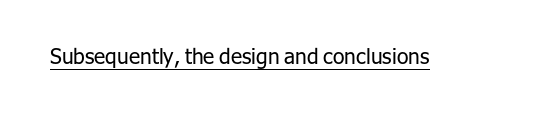
{"italic": "no", "bold": "no", "underline": "yes", "letter_spacing": "normal", "letter_spacing_em": 0.0, "glyph_px": 21}
